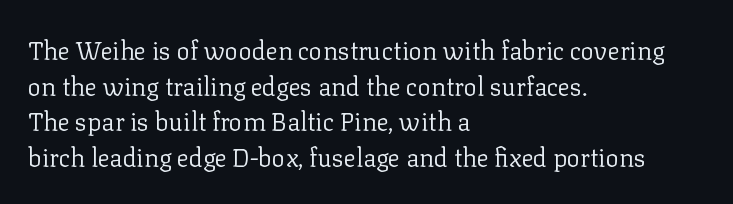
Q: Is the text bold? A: No.
Q: Is the text italic (slanted)? A: No, it is upright.
Q: Is the text underlined? A: No.
Q: How is the paragraph aligned? A: Left-aligned.
Q: Is the spacing between letters normal or unusually wide? A: Normal.
Q: Is the spacing between lines tight, normal or loose? A: Normal.
